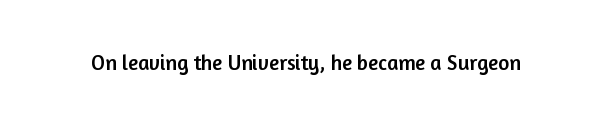
{"italic": "no", "underline": "no", "letter_spacing": "normal", "letter_spacing_em": 0.0, "glyph_px": 21}
